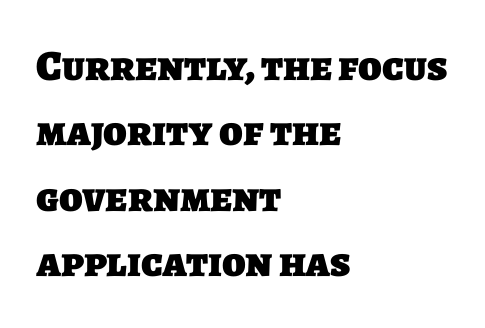
Q: Is the text bold? A: Yes.
Q: Is the typeface a serif or a sans-serif typeface? A: Sans-serif.
Q: Is the text underlined? A: No.
Q: How is the paragraph aligned? A: Left-aligned.
Q: Is the spacing between letters normal or unusually wide? A: Normal.
Q: Is the spacing between lines tight, normal or loose? A: Normal.
Q: Width (condensed, normal, or wide)? A: Normal.
Q: Stroke contrast? A: Low.
Q: x-height? A: Large.
Q: Monospaced? A: No.
